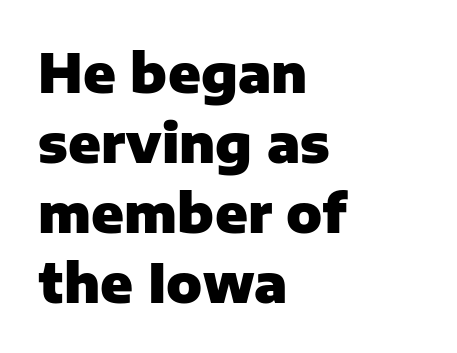
Q: Is the text bold? A: Yes.
Q: Is the text italic (slanted)? A: No, it is upright.
Q: Is the typeface a serif or a sans-serif typeface? A: Sans-serif.
Q: Is the text underlined? A: No.
Q: How is the paragraph aligned? A: Left-aligned.
Q: Is the spacing between letters normal or unusually wide? A: Normal.
Q: Is the spacing between lines tight, normal or loose? A: Normal.
Q: Width (condensed, normal, or wide)? A: Normal.
Q: Stroke contrast? A: Low.
Q: x-height? A: Medium.
Q: Monospaced? A: No.
